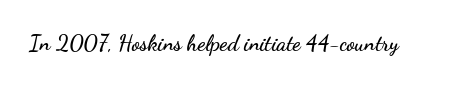
Q: Is the text italic (slanted)? A: Yes.
Q: Is the text underlined? A: No.
Q: Is the spacing between letters normal or unusually wide? A: Normal.
